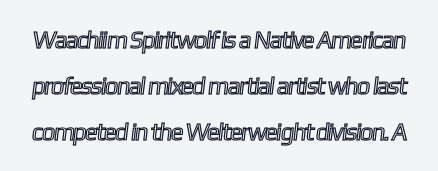
The image shows 24 px text type; set loose line spacing (1.91x), normal letter spacing, not underlined.
